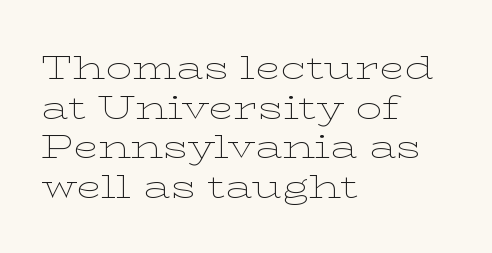
It's the straight-up-and-down kind of type. Each row of text sits above clean, open space. You could not count columns in this text — the font is proportionally spaced. The typeface has the unassuming heft of standard copy or less.
